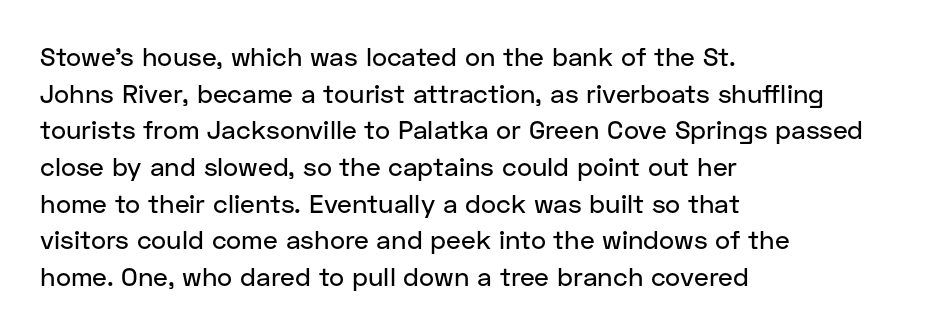
{"italic": "no", "underline": "no", "align": "left", "line_spacing": "normal", "line_spacing_ratio": 1.41, "letter_spacing": "normal", "letter_spacing_em": 0.0, "glyph_px": 26}
